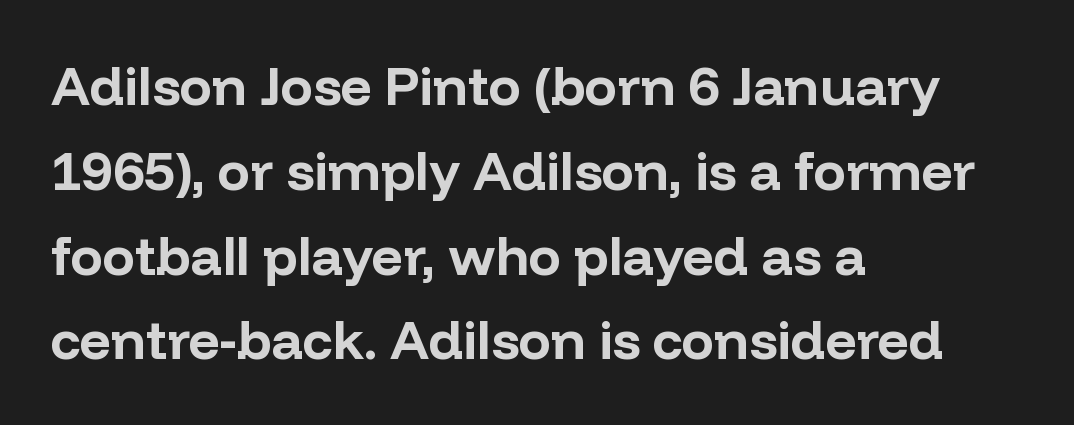
Notice how the stems are strictly vertical — no italics here. The lines sit at an ordinary, default distance from one another. Plenty of ink on the page — the face is bold. Line beginnings align vertically; line endings do not.
